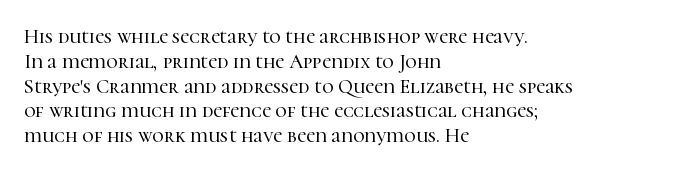
{"italic": "no", "underline": "no", "align": "left", "line_spacing_ratio": 1.24, "letter_spacing": "normal", "letter_spacing_em": 0.0, "glyph_px": 20}
